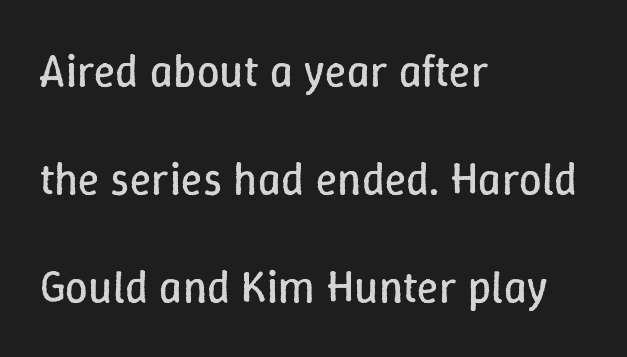
{"italic": "no", "bold": "no", "weight": "regular", "width": "normal", "stroke_contrast": "low", "x_height": "medium", "monospaced": "no", "underline": "no", "align": "left", "line_spacing": "loose", "line_spacing_ratio": 2.4, "letter_spacing": "normal", "letter_spacing_em": 0.0, "glyph_px": 45}
